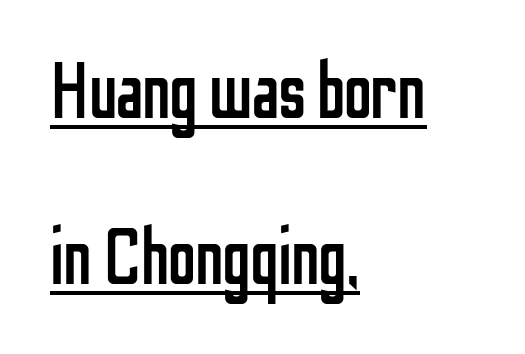
Q: Is the text bold? A: No.
Q: Is the text italic (slanted)? A: No, it is upright.
Q: Is the typeface a serif or a sans-serif typeface? A: Sans-serif.
Q: Is the text underlined? A: Yes.
Q: How is the paragraph aligned? A: Left-aligned.
Q: Is the spacing between letters normal or unusually wide? A: Normal.
Q: Is the spacing between lines tight, normal or loose? A: Loose.
Q: Width (condensed, normal, or wide)? A: Condensed.
Q: Stroke contrast? A: Low.
Q: x-height? A: Medium.
Q: Monospaced? A: No.
